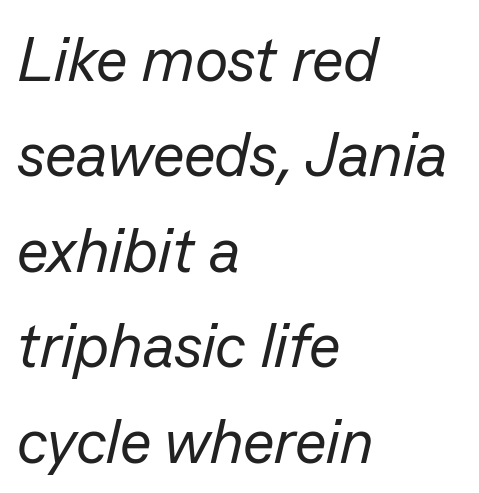
Q: Is the text bold? A: No.
Q: Is the text italic (slanted)? A: Yes, it leans right by about 13 degrees.
Q: Is the text underlined? A: No.
Q: How is the paragraph aligned? A: Left-aligned.
Q: Is the spacing between letters normal or unusually wide? A: Normal.
Q: Is the spacing between lines tight, normal or loose? A: Normal.
Q: Width (condensed, normal, or wide)? A: Normal.
Q: Stroke contrast? A: Low.
Q: x-height? A: Medium.
Q: Monospaced? A: No.
